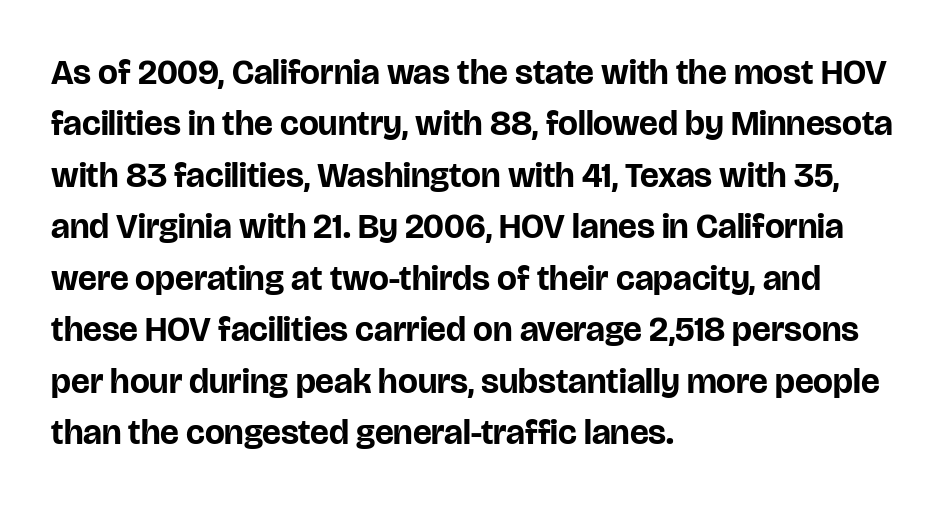
{"serif": "no", "italic": "no", "bold": "yes", "weight": "bold", "width": "normal", "stroke_contrast": "low", "x_height": "large", "monospaced": "no", "underline": "no", "align": "left", "line_spacing": "normal", "line_spacing_ratio": 1.47, "letter_spacing": "normal", "letter_spacing_em": 0.0, "glyph_px": 35}
